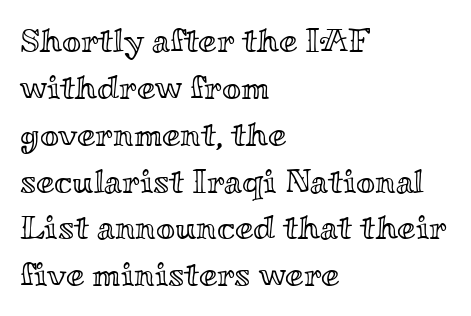
{"italic": "no", "width": "wide", "x_height": "small", "monospaced": "no", "underline": "no", "align": "left", "line_spacing": "normal", "line_spacing_ratio": 1.42, "letter_spacing": "normal", "letter_spacing_em": 0.0, "glyph_px": 33}
